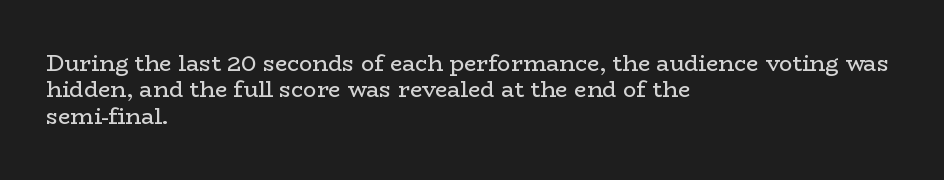
Q: Is the text bold? A: No.
Q: Is the text italic (slanted)? A: No, it is upright.
Q: Is the text underlined? A: No.
Q: How is the paragraph aligned? A: Left-aligned.
Q: Is the spacing between letters normal or unusually wide? A: Normal.
